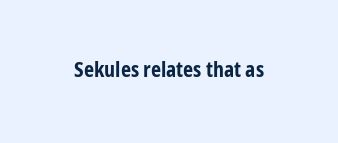
The image shows 22 px bold type, upright; set normal letter spacing, not underlined.
